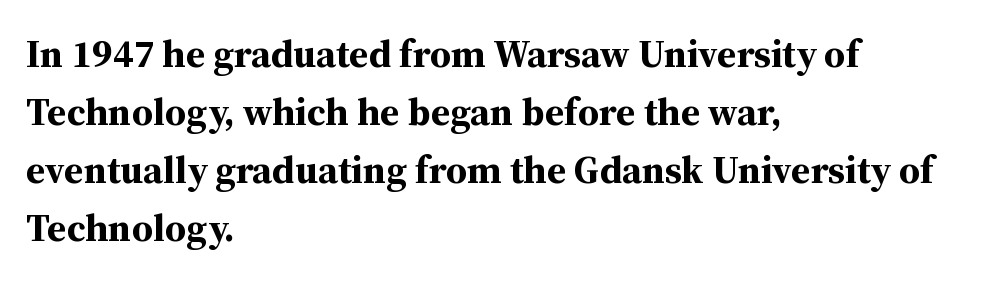
Descenders are the only things crossing below the line. If you drew a line through each stem, it would be perfectly vertical. Old-style or modern, the face here clearly has serifs. Weight check: bold — yes, fully. Horizontal bands of white between lines are of average thickness.
